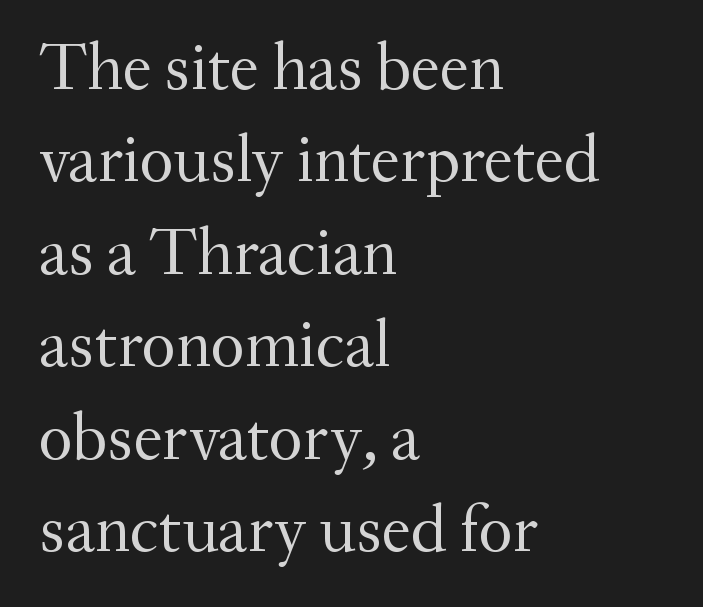
Q: Is the text bold? A: No.
Q: Is the text italic (slanted)? A: No, it is upright.
Q: Is the typeface a serif or a sans-serif typeface? A: Serif.
Q: Is the text underlined? A: No.
Q: How is the paragraph aligned? A: Left-aligned.
Q: Is the spacing between letters normal or unusually wide? A: Normal.
Q: Is the spacing between lines tight, normal or loose? A: Normal.
Q: Width (condensed, normal, or wide)? A: Normal.
Q: Stroke contrast? A: Medium.
Q: x-height? A: Small.
Q: Monospaced? A: No.
